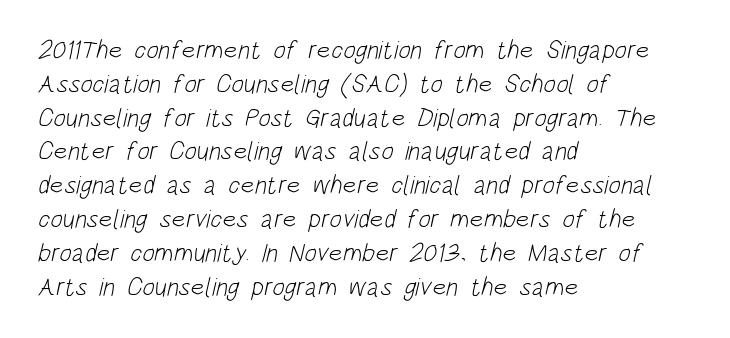
Q: Is the text bold? A: No.
Q: Is the text underlined? A: No.
Q: How is the paragraph aligned? A: Left-aligned.
Q: Is the spacing between letters normal or unusually wide? A: Normal.
Q: Is the spacing between lines tight, normal or loose? A: Normal.
